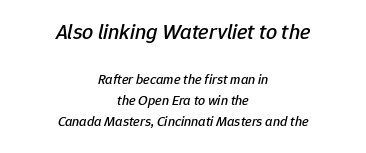
Q: Is the text italic (slanted)? A: Yes, it leans right by about 12 degrees.
Q: Is the text underlined? A: No.
Q: How is the paragraph aligned? A: Centered.
Q: Is the spacing between letters normal or unusually wide? A: Normal.
Q: Is the spacing between lines tight, normal or loose? A: Normal.
Q: Which block of text is set in a larger size, the first (top) or the second (bottom)? A: The first (top) one.
